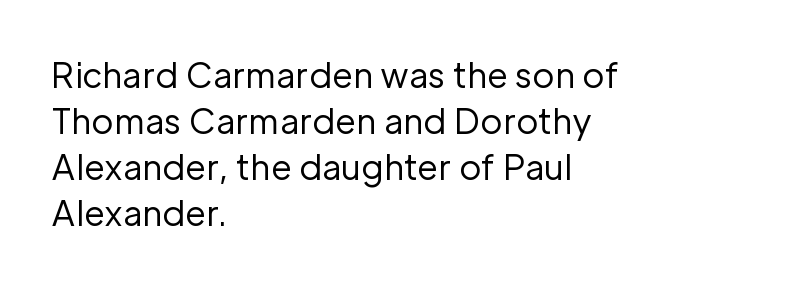
Q: Is the text bold? A: No.
Q: Is the text italic (slanted)? A: No, it is upright.
Q: Is the typeface a serif or a sans-serif typeface? A: Sans-serif.
Q: Is the text underlined? A: No.
Q: How is the paragraph aligned? A: Left-aligned.
Q: Is the spacing between letters normal or unusually wide? A: Normal.
Q: Is the spacing between lines tight, normal or loose? A: Normal.
Q: Width (condensed, normal, or wide)? A: Normal.
Q: Stroke contrast? A: Low.
Q: x-height? A: Medium.
Q: Monospaced? A: No.
